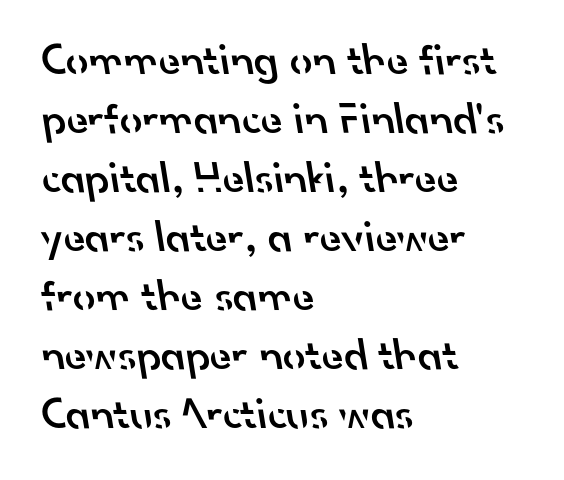
{"serif": "no", "bold": "semi", "weight": "semibold", "width": "normal", "stroke_contrast": "low", "x_height": "small", "monospaced": "no", "underline": "no", "align": "left", "line_spacing": "normal", "line_spacing_ratio": 1.31, "letter_spacing": "normal", "letter_spacing_em": 0.0, "glyph_px": 45}
